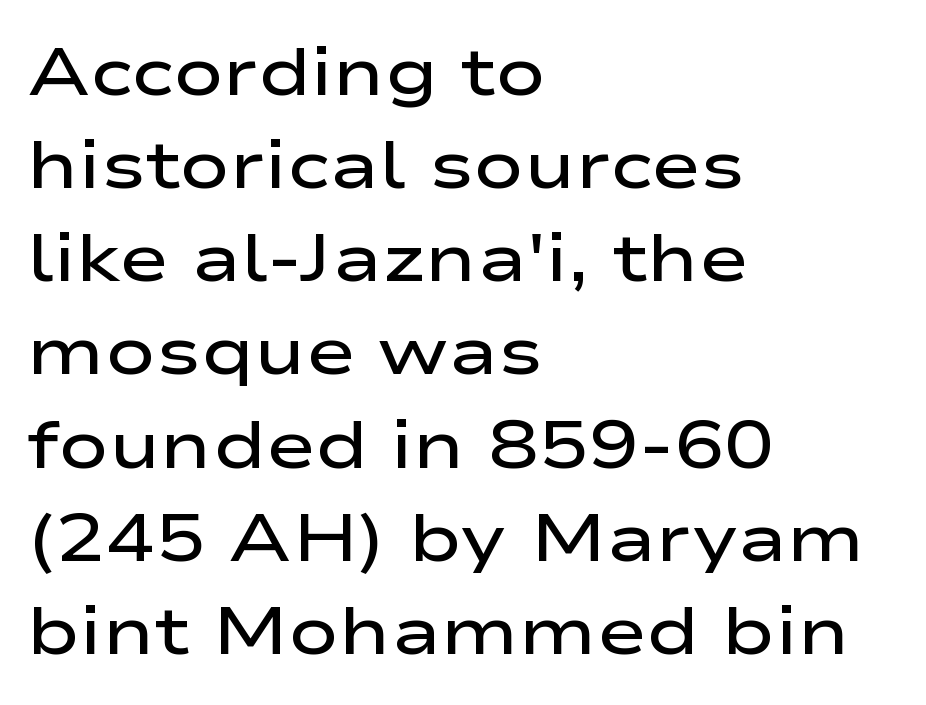
The image shows 67 px semibold, wide sans-serif type, upright; set left-aligned, normal line spacing (1.39x), normal letter spacing, not underlined; low stroke contrast and a medium x-height.
